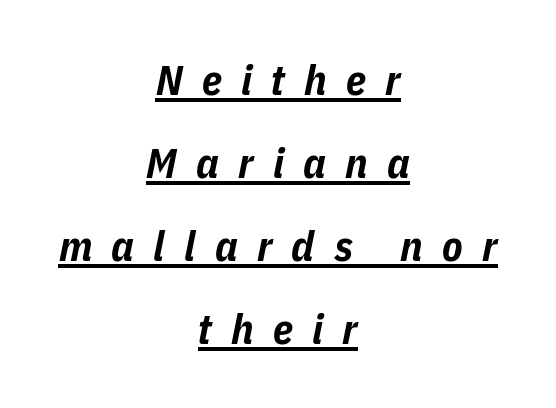
The image shows 42 px bold, condensed type, italic (leaning right); set centered, loose line spacing (1.98x), unusually wide letter spacing (+0.46 em), underlined; low stroke contrast and a medium x-height.
